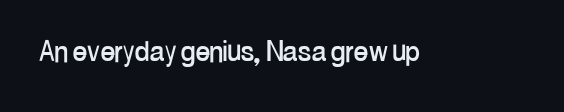
{"serif": "no", "italic": "no", "width": "condensed", "stroke_contrast": "low", "x_height": "medium", "monospaced": "no", "underline": "no", "letter_spacing": "normal", "letter_spacing_em": 0.0, "glyph_px": 35}
